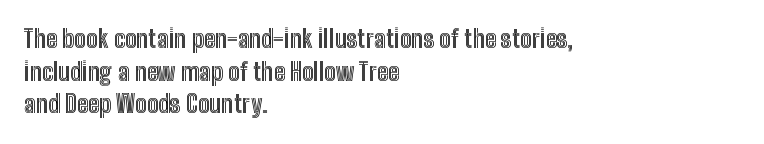
The image shows 24 px text type, upright; set left-aligned, normal line spacing (1.36x), normal letter spacing, not underlined.
